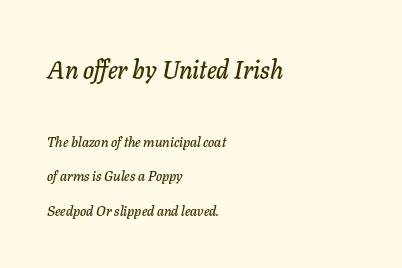
{"italic": "yes", "lean": "right", "slant_degrees": 11, "underline": "no", "align": "left", "line_spacing": "loose", "line_spacing_ratio": 2.47, "letter_spacing": "normal", "letter_spacing_em": 0.0, "larger_block": "first", "size_ratio": 1.79, "glyph_px": 25}
